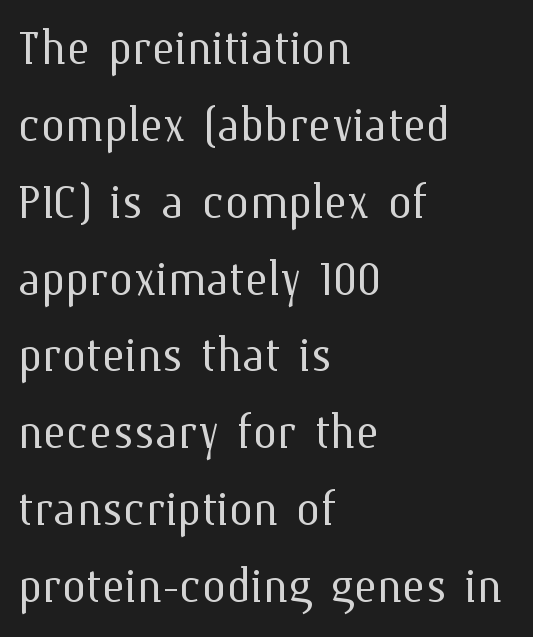
Q: Is the text bold? A: No.
Q: Is the text italic (slanted)? A: No, it is upright.
Q: Is the text underlined? A: No.
Q: How is the paragraph aligned? A: Left-aligned.
Q: Is the spacing between letters normal or unusually wide? A: Normal.
Q: Is the spacing between lines tight, normal or loose? A: Normal.
Q: Width (condensed, normal, or wide)? A: Normal.
Q: Stroke contrast? A: Medium.
Q: x-height? A: Medium.
Q: Monospaced? A: No.
